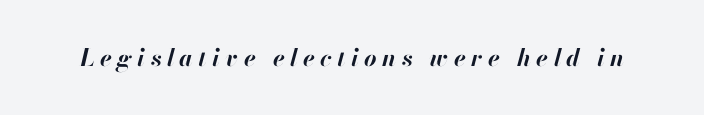
Q: Is the text bold? A: Yes.
Q: Is the text italic (slanted)? A: Yes, it leans right by about 13 degrees.
Q: Is the text underlined? A: No.
Q: Is the spacing between letters normal or unusually wide? A: Unusually wide.
